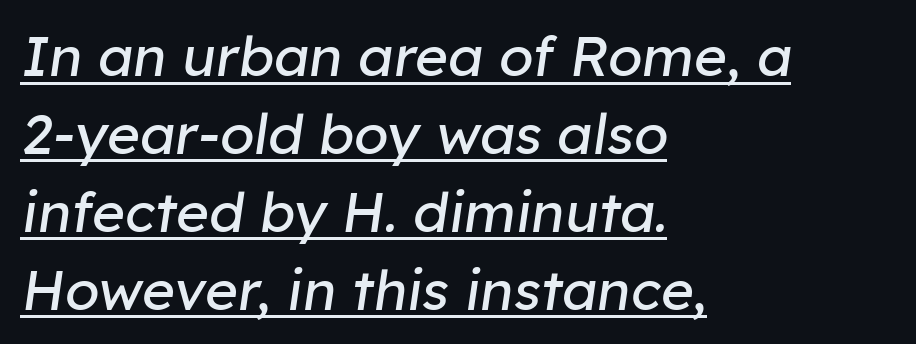
{"italic": "yes", "lean": "right", "slant_degrees": 8, "bold": "no", "weight": "regular", "width": "normal", "stroke_contrast": "low", "x_height": "medium", "monospaced": "no", "underline": "yes", "align": "left", "line_spacing": "normal", "line_spacing_ratio": 1.39, "letter_spacing": "normal", "letter_spacing_em": 0.0, "glyph_px": 56}
